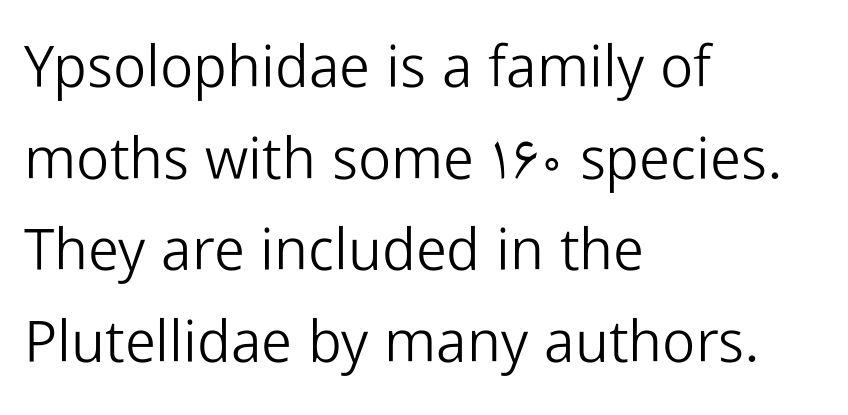
The image shows 58 px light sans-serif type, upright; set left-aligned, normal line spacing (1.58x), normal letter spacing, not underlined; low stroke contrast and a medium x-height.
